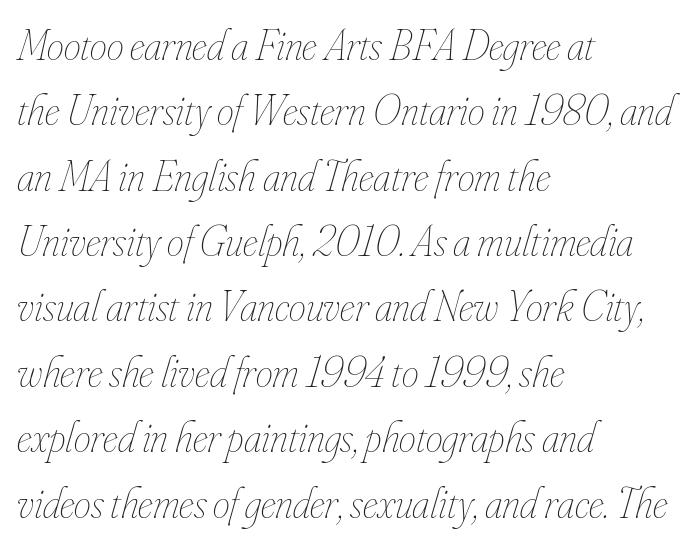
The image shows 43 px thin, condensed type, italic (leaning right); set left-aligned, normal line spacing (1.52x), normal letter spacing, not underlined; low stroke contrast and a small x-height.
